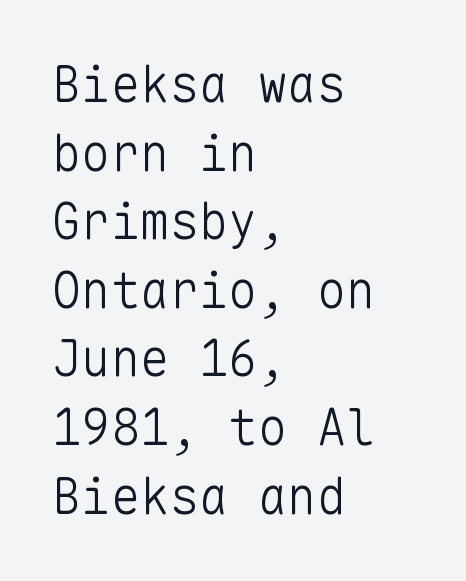
To sum up the face: it is a sans, with no serifs. You could count columns in this text — the font is strictly monospaced. Clear beneath every line of the passage. The strokes are not fattened; the text isn't bold. Left-aligned paragraph, ragged on the right. Honestly, the row spacing looks completely unremarkable.
